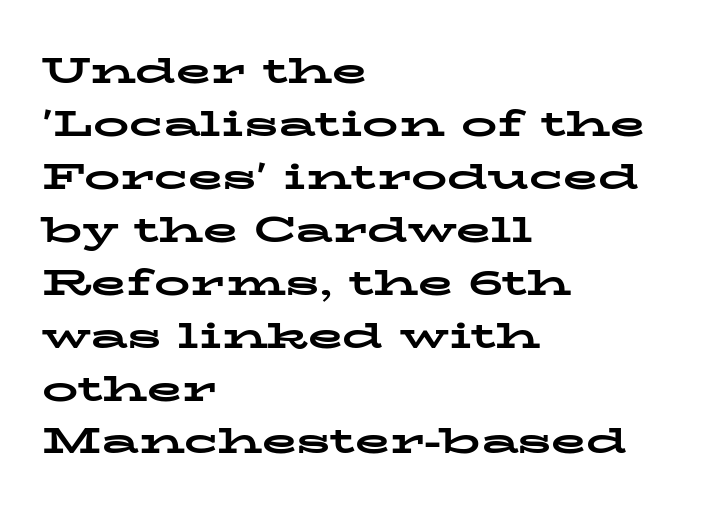
The lines in this sample share a left origin and differ only in where they stop. Each letter keeps its own natural width here, so spacing adapts to shape. The text was rendered using a seriffed face with decorative stroke endings. Tracking here is standard; glyphs follow each other at the usual distance. Ordinary non-slanted type is in use.
